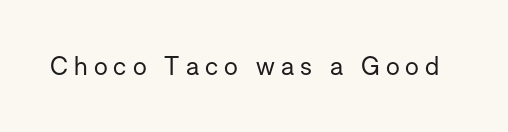
{"italic": "no", "bold": "no", "underline": "no", "letter_spacing": "wide", "letter_spacing_em": 0.24, "glyph_px": 25}
